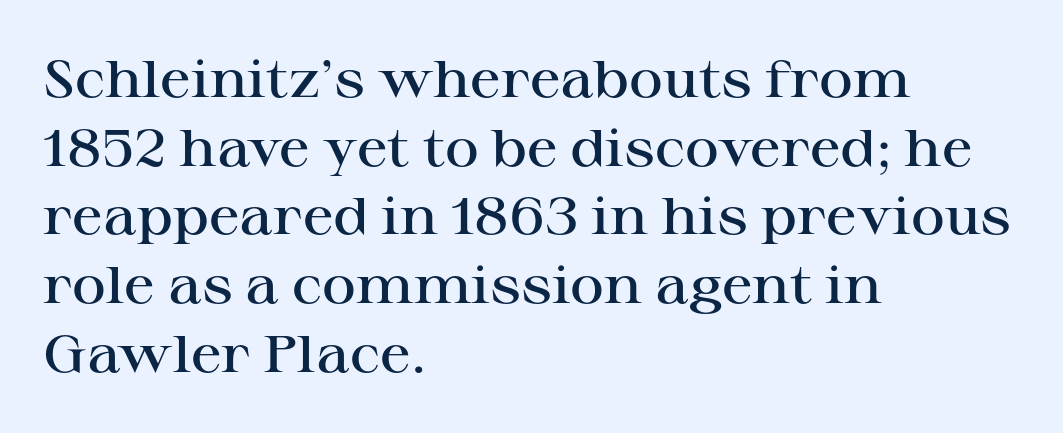
The image shows 52 px semibold, wide serif type, upright; set left-aligned, normal line spacing (1.32x), normal letter spacing, not underlined; high stroke contrast and a medium x-height.
